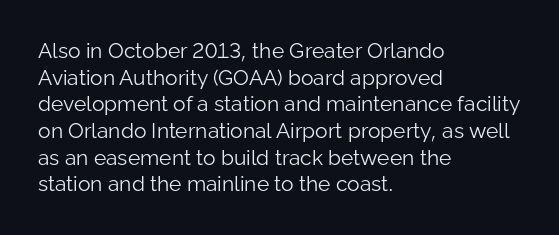
The image shows 21 px text type, upright; set left-aligned, normal line spacing (1.27x), normal letter spacing, not underlined.
